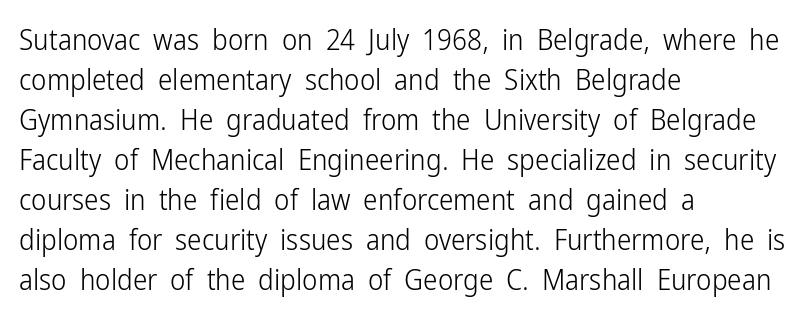
The image shows 29 px light, condensed sans-serif type, upright; set left-aligned, normal line spacing (1.38x), normal letter spacing, not underlined; low stroke contrast and a medium x-height.
